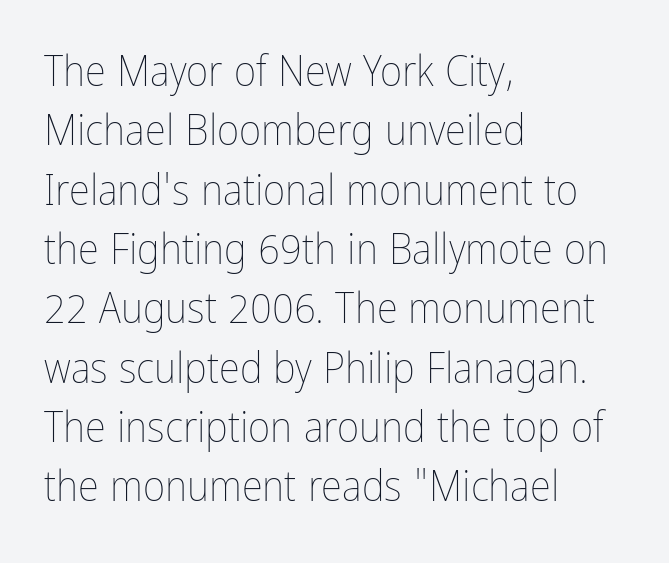
The image shows 43 px thin, condensed type, upright; set left-aligned, normal line spacing (1.38x), normal letter spacing, not underlined; low stroke contrast and a medium x-height.
